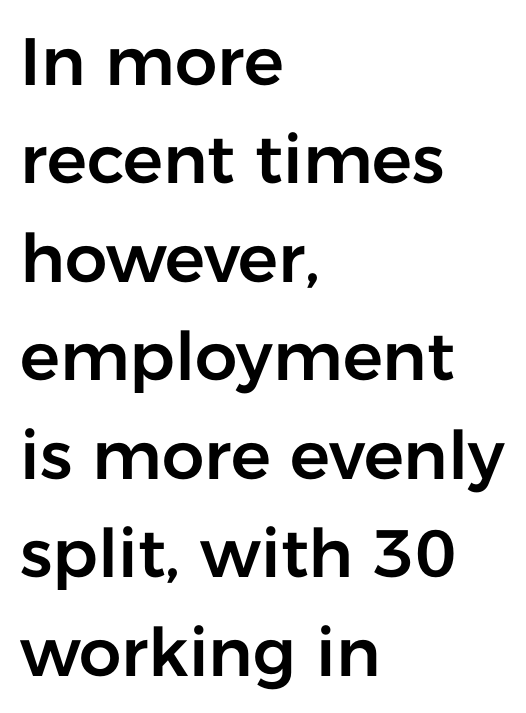
Q: Is the text italic (slanted)? A: No, it is upright.
Q: Is the typeface a serif or a sans-serif typeface? A: Sans-serif.
Q: Is the text underlined? A: No.
Q: How is the paragraph aligned? A: Left-aligned.
Q: Is the spacing between letters normal or unusually wide? A: Normal.
Q: Is the spacing between lines tight, normal or loose? A: Normal.
Q: Width (condensed, normal, or wide)? A: Normal.
Q: Stroke contrast? A: Low.
Q: x-height? A: Medium.
Q: Monospaced? A: No.
